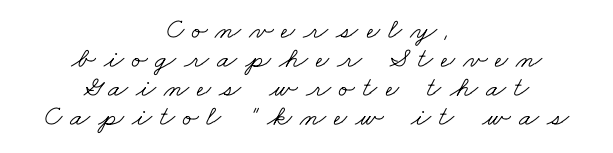
{"serif": "yes", "bold": "no", "weight": "light", "width": "wide", "stroke_contrast": "low", "x_height": "small", "monospaced": "no", "underline": "no", "align": "center", "line_spacing": "tight", "line_spacing_ratio": 1.0, "letter_spacing": "wide", "letter_spacing_em": 0.28, "glyph_px": 29}
